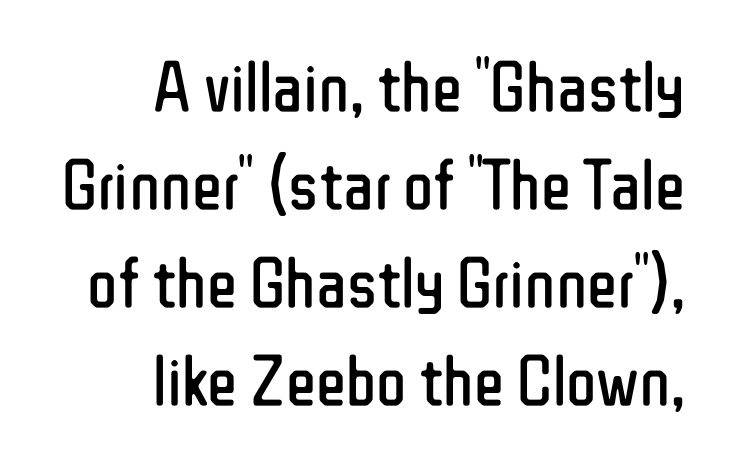
Nothing heavy about these letters — not bold at all. Honestly, the letter spacing is just normal — you wouldn't notice it. The space between consecutive lines is moderate. You could not count columns in this text — the font is proportionally spaced. Descender tails drop into unmarked territory.
